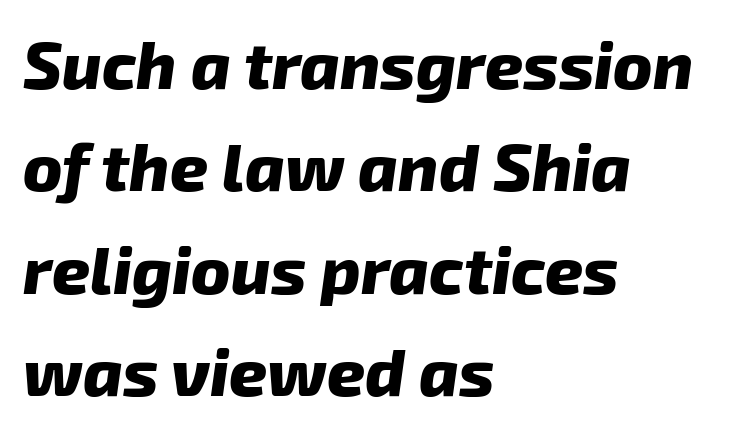
These lines sit exactly where default settings would place them. Notice how the stems are inclined rather than vertical — that's the hallmark of italics. Characters follow at the spacing the type designer built in. The strip under each line holds only bare page.
